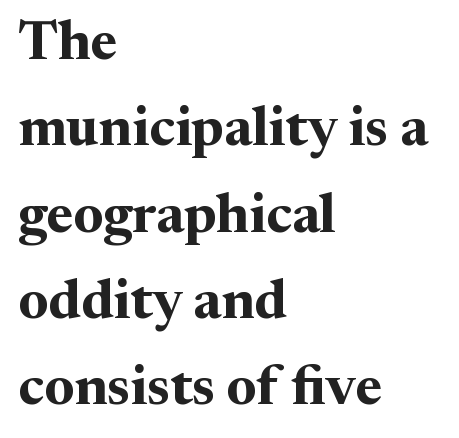
The setting favours the left margin, as ordinary paragraphs usually do. Thick stems and heavy bowls — unmistakably bold. The type sits square on the baseline with zero lean. The type is set solid horizontally, with unmodified tracking. Proportional: the letters do not fall into vertical columns. Nobody drew a line under any word here.
